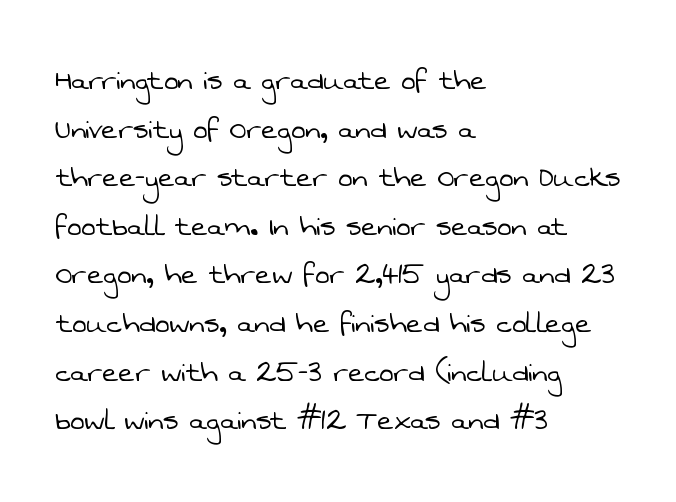
Q: Is the text bold? A: No.
Q: Is the typeface a serif or a sans-serif typeface? A: Sans-serif.
Q: Is the text underlined? A: No.
Q: How is the paragraph aligned? A: Left-aligned.
Q: Is the spacing between letters normal or unusually wide? A: Normal.
Q: Is the spacing between lines tight, normal or loose? A: Normal.
Q: Width (condensed, normal, or wide)? A: Normal.
Q: Stroke contrast? A: Low.
Q: x-height? A: Medium.
Q: Monospaced? A: No.
